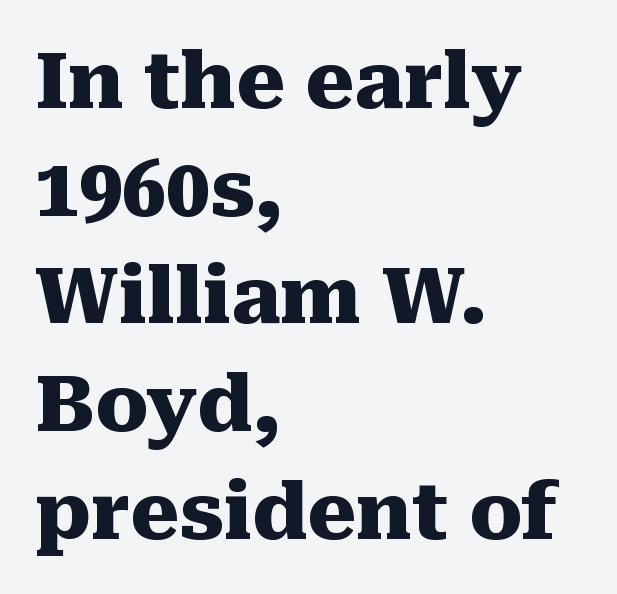
Q: Is the text bold? A: Yes.
Q: Is the text italic (slanted)? A: No, it is upright.
Q: Is the typeface a serif or a sans-serif typeface? A: Serif.
Q: Is the text underlined? A: No.
Q: How is the paragraph aligned? A: Left-aligned.
Q: Is the spacing between letters normal or unusually wide? A: Normal.
Q: Is the spacing between lines tight, normal or loose? A: Normal.
Q: Width (condensed, normal, or wide)? A: Normal.
Q: Stroke contrast? A: Medium.
Q: x-height? A: Medium.
Q: Monospaced? A: No.
